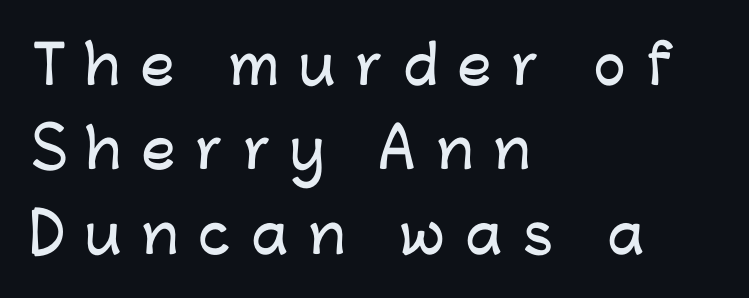
{"serif": "no", "italic": "no", "width": "normal", "stroke_contrast": "low", "x_height": "medium", "monospaced": "no", "underline": "no", "align": "left", "line_spacing": "normal", "line_spacing_ratio": 1.59, "letter_spacing": "wide", "letter_spacing_em": 0.39, "glyph_px": 53}
